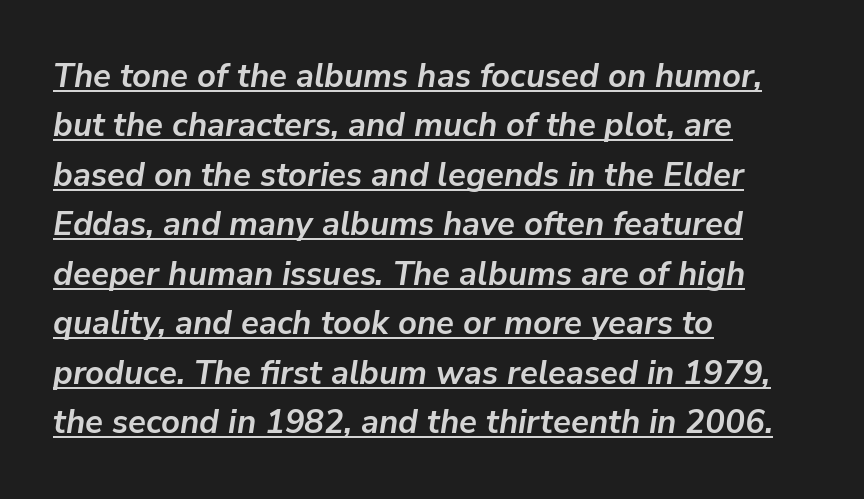
Teacher's note: observe the even left margin — that is flush-left alignment. Honestly, the letter spacing is just normal — you wouldn't notice it. Students, observe the line beneath the letters — that is underlining. You can tell it's italic because the verticals aren't actually vertical.
